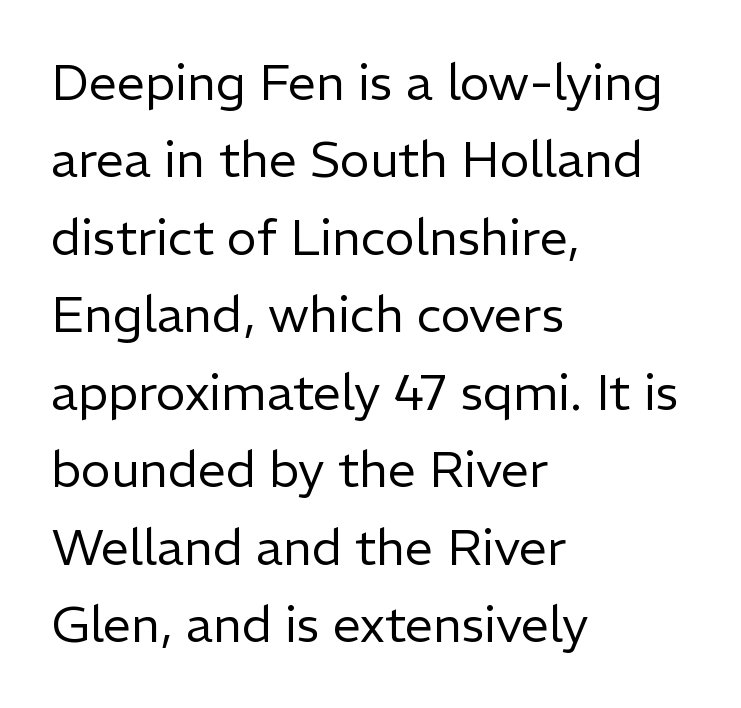
{"serif": "no", "italic": "no", "bold": "no", "weight": "regular", "width": "normal", "stroke_contrast": "low", "x_height": "medium", "monospaced": "no", "underline": "no", "align": "left", "line_spacing": "normal", "line_spacing_ratio": 1.55, "letter_spacing": "normal", "letter_spacing_em": 0.0, "glyph_px": 50}
